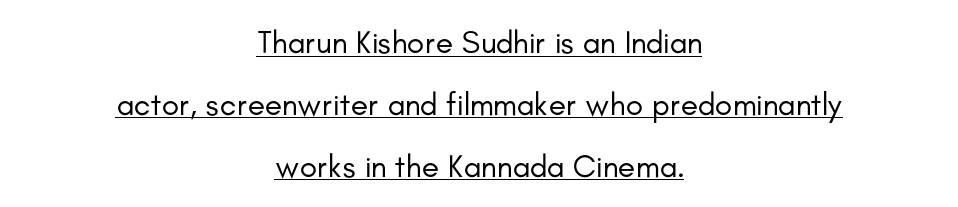
{"serif": "no", "italic": "no", "bold": "no", "weight": "regular", "width": "normal", "stroke_contrast": "low", "x_height": "small", "monospaced": "no", "underline": "yes", "align": "center", "line_spacing": "loose", "line_spacing_ratio": 1.93, "letter_spacing": "normal", "letter_spacing_em": 0.0, "glyph_px": 32}
